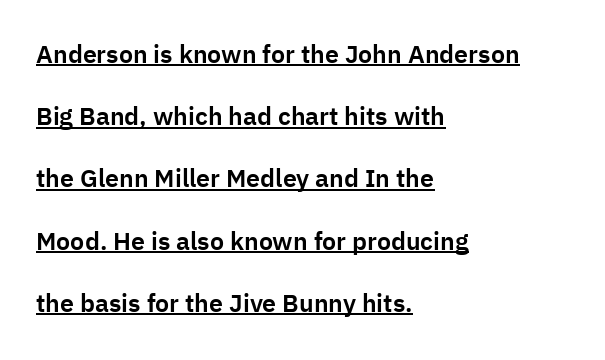
The image shows 25 px text type, upright; set left-aligned, loose line spacing (2.49x), normal letter spacing, underlined.
